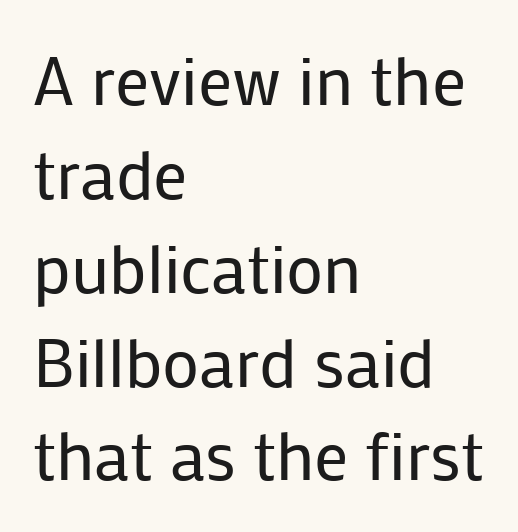
The letters advance in unequal steps, a hallmark of proportional type. The letters carry no serifs — their stems end cleanly without finishing strokes. The compositor pushed each line to the left boundary. Posture: upright roman.
